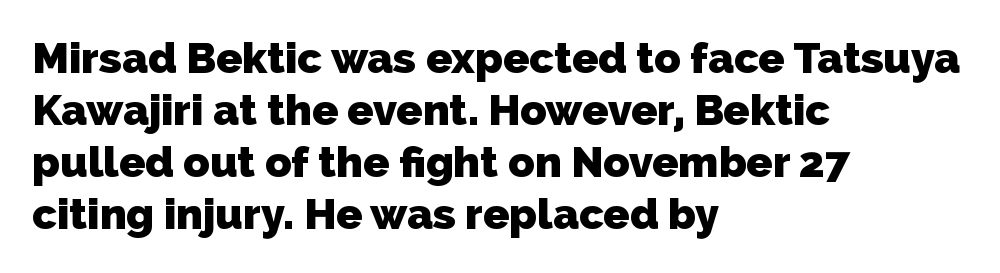
The image shows 43 px heavy sans-serif type; set left-aligned, line spacing 1.21x, normal letter spacing, not underlined; low stroke contrast and a medium x-height.
